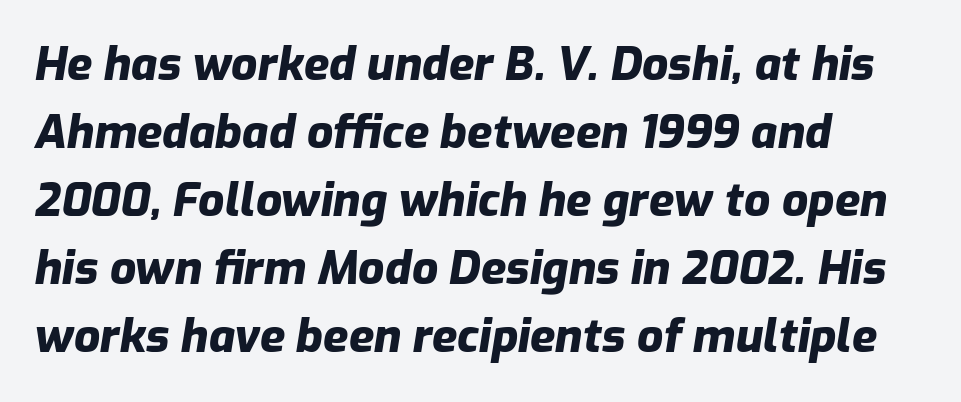
{"italic": "yes", "lean": "right", "slant_degrees": 9, "bold": "yes", "weight": "heavy", "width": "normal", "stroke_contrast": "low", "x_height": "medium", "monospaced": "no", "underline": "no", "align": "left", "line_spacing": "normal", "line_spacing_ratio": 1.48, "letter_spacing": "normal", "letter_spacing_em": 0.0, "glyph_px": 46}
